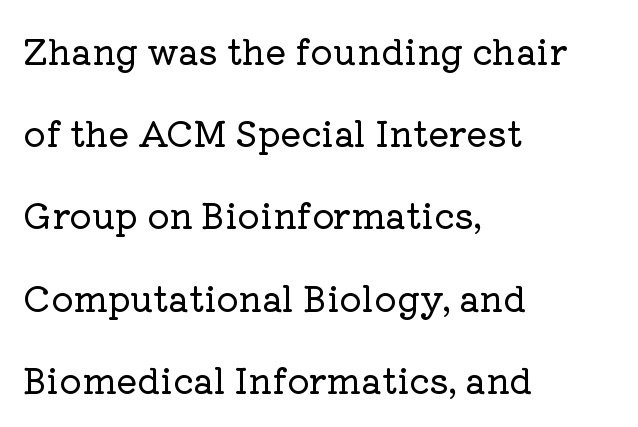
The passage shown stacks its lines with a broad gap. This rendering features lettering with no underline. Left-aligned paragraph, ragged on the right. The face used here is seriffed, in the tradition of book romans. Tracking here is standard; glyphs follow each other at the usual distance. Italic: no, the glyphs are upright roman.
